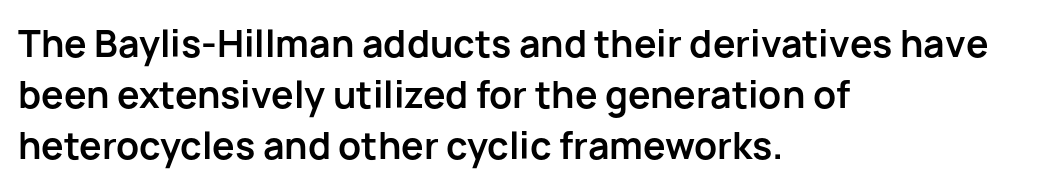
The type family on display is of the sans-serif kind. The rows are spaced the way most documents space them. Check under the words: just untouched page. Caption: multi-line text, flush left, ragged right. These lines are rendered in a variable-pitch font. In terms of posture, this sample is upright.
